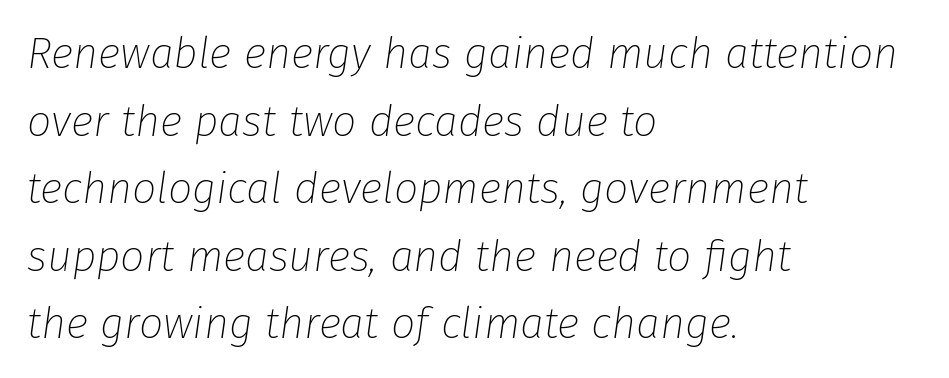
{"italic": "yes", "lean": "right", "slant_degrees": 8, "bold": "no", "weight": "thin", "width": "normal", "stroke_contrast": "low", "x_height": "medium", "monospaced": "no", "underline": "no", "align": "left", "line_spacing": "normal", "line_spacing_ratio": 1.57, "letter_spacing": "normal", "letter_spacing_em": 0.0, "glyph_px": 43}
